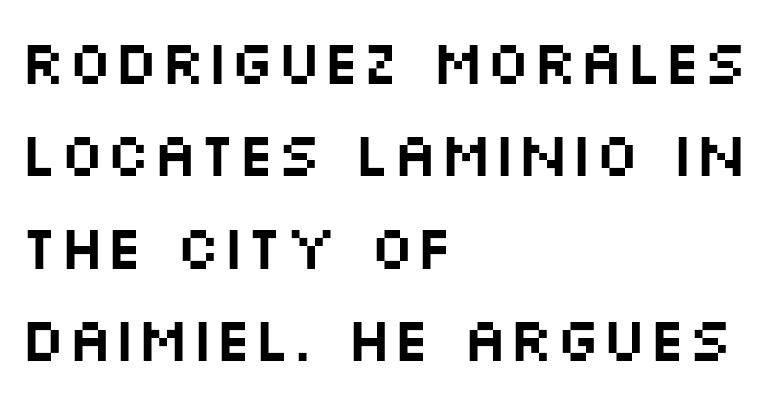
{"serif": "no", "italic": "no", "width": "wide", "stroke_contrast": "medium", "x_height": "large", "monospaced": "no", "underline": "no", "align": "left", "line_spacing": "normal", "line_spacing_ratio": 1.49, "letter_spacing": "normal", "letter_spacing_em": 0.0, "glyph_px": 62}
